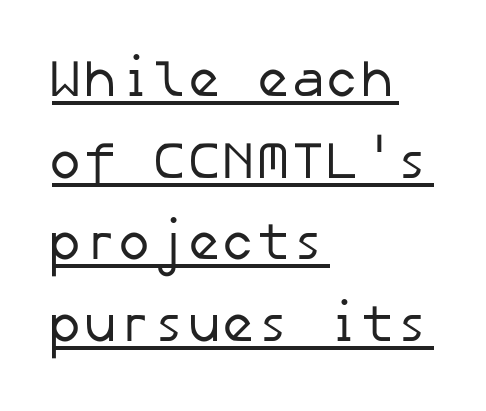
Q: Is the text bold? A: No.
Q: Is the typeface a serif or a sans-serif typeface? A: Sans-serif.
Q: Is the text underlined? A: Yes.
Q: How is the paragraph aligned? A: Left-aligned.
Q: Is the spacing between letters normal or unusually wide? A: Normal.
Q: Is the spacing between lines tight, normal or loose? A: Normal.
Q: Width (condensed, normal, or wide)? A: Normal.
Q: Stroke contrast? A: Low.
Q: x-height? A: Medium.
